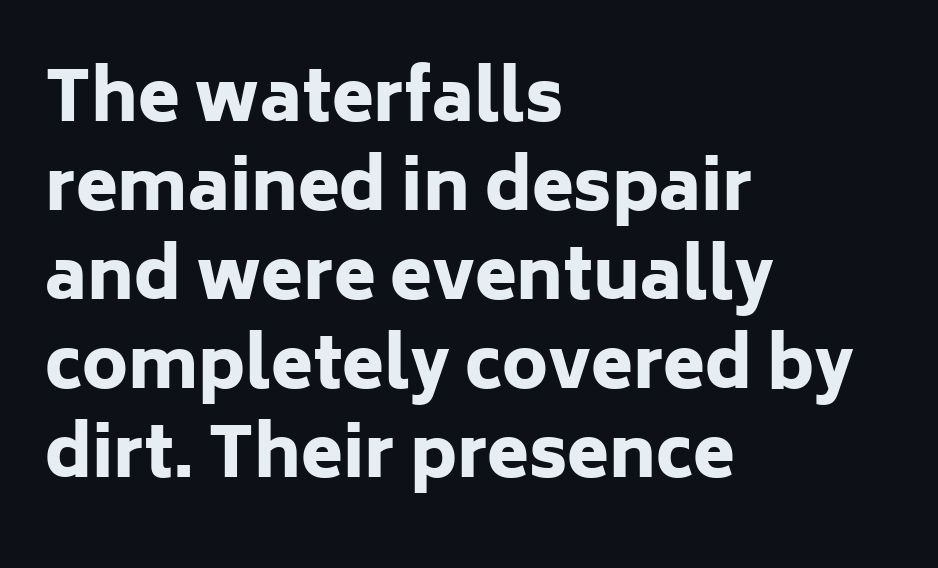
Q: Is the text bold? A: Yes.
Q: Is the text italic (slanted)? A: No, it is upright.
Q: Is the typeface a serif or a sans-serif typeface? A: Sans-serif.
Q: Is the text underlined? A: No.
Q: How is the paragraph aligned? A: Left-aligned.
Q: Is the spacing between letters normal or unusually wide? A: Normal.
Q: Is the spacing between lines tight, normal or loose? A: Normal.
Q: Width (condensed, normal, or wide)? A: Normal.
Q: Stroke contrast? A: Low.
Q: x-height? A: Medium.
Q: Monospaced? A: No.
